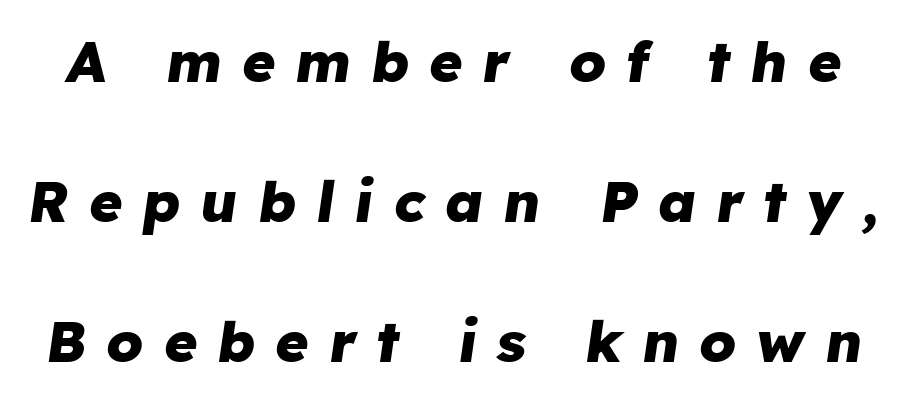
The image shows 57 px heavy type, italic (leaning right); set loose line spacing (2.46x), unusually wide letter spacing (+0.35 em), not underlined; low stroke contrast and a medium x-height.
